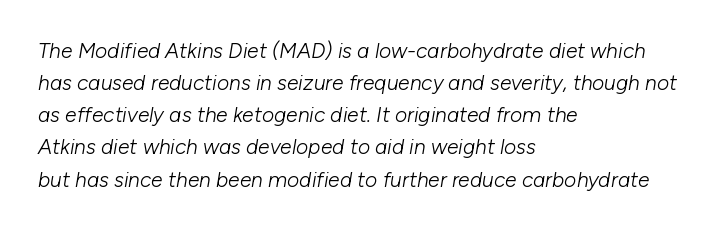
{"italic": "yes", "lean": "right", "slant_degrees": 10, "bold": "no", "underline": "no", "align": "left", "line_spacing": "normal", "line_spacing_ratio": 1.53, "letter_spacing": "normal", "letter_spacing_em": 0.0, "glyph_px": 21}
